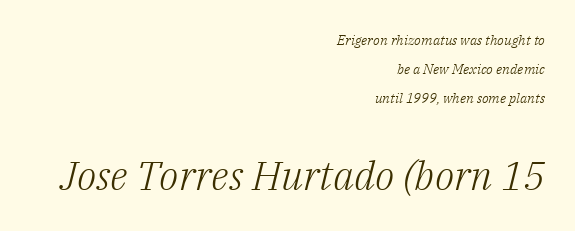
You get the small type first, then a jump to larger type. The face used here has a pronounced slope to its letters. Small tapered or slab feet sit at the stroke ends, so this counts as serif. You could not count columns in this text — the font is proportionally spaced. The font sits on the lighter half of the weight spectrum, regular included.
